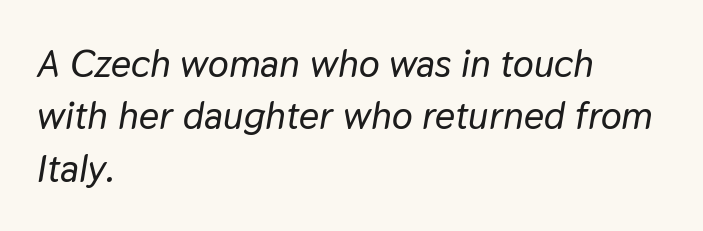
Q: Is the text italic (slanted)? A: Yes, it leans right by about 9 degrees.
Q: Is the text underlined? A: No.
Q: How is the paragraph aligned? A: Left-aligned.
Q: Is the spacing between letters normal or unusually wide? A: Normal.
Q: Is the spacing between lines tight, normal or loose? A: Normal.
Q: Width (condensed, normal, or wide)? A: Normal.
Q: Stroke contrast? A: Low.
Q: x-height? A: Medium.
Q: Monospaced? A: No.
